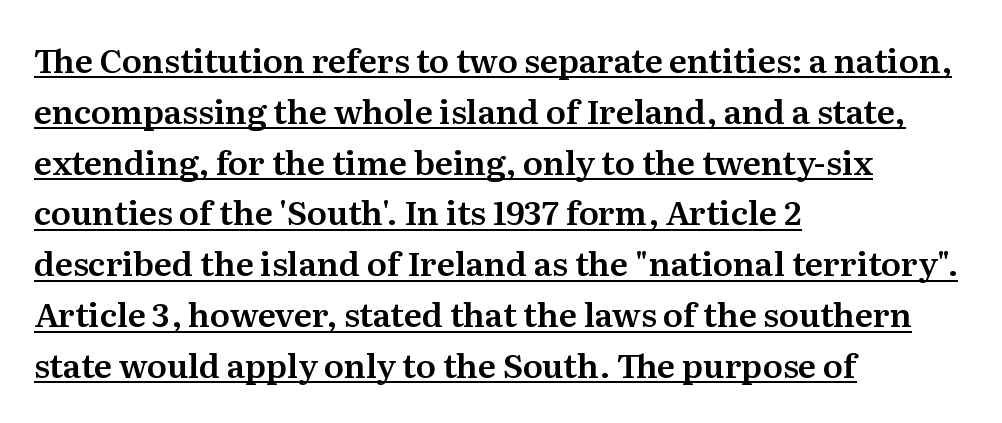
The type is set solid horizontally, with unmodified tracking. The paragraph has a hard left edge and a soft right edge. The face used here appears with an underline applied. It's the straight-up-and-down kind of type. A typesetter would label this face a serif.
